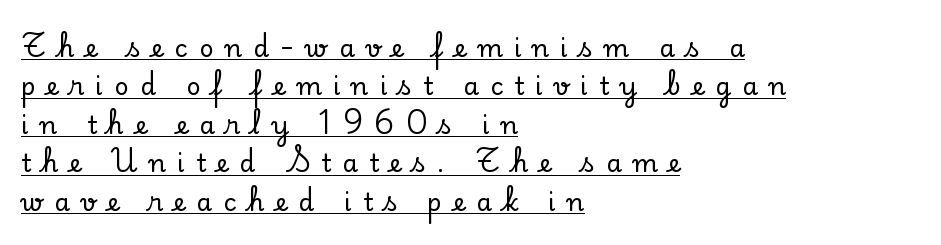
{"italic": "no", "underline": "yes", "align": "left", "line_spacing": "normal", "line_spacing_ratio": 1.54, "letter_spacing": "wide", "letter_spacing_em": 0.45, "glyph_px": 25}
